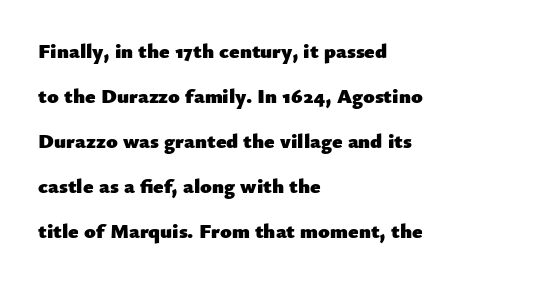
Q: Is the text bold? A: Yes.
Q: Is the text italic (slanted)? A: No, it is upright.
Q: Is the text underlined? A: No.
Q: How is the paragraph aligned? A: Left-aligned.
Q: Is the spacing between letters normal or unusually wide? A: Normal.
Q: Is the spacing between lines tight, normal or loose? A: Loose.
